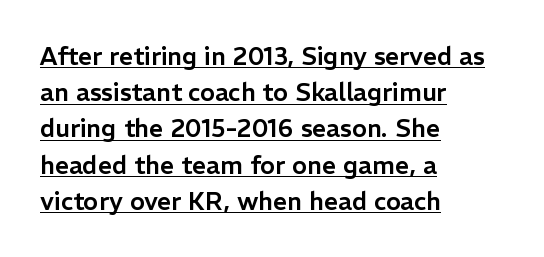
{"italic": "no", "underline": "yes", "align": "left", "line_spacing": "normal", "line_spacing_ratio": 1.45, "letter_spacing": "normal", "letter_spacing_em": 0.0, "glyph_px": 25}
